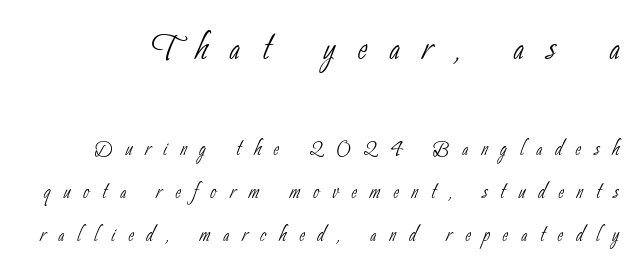
{"serif": "no", "bold": "no", "weight": "thin", "width": "condensed", "stroke_contrast": "low", "x_height": "small", "monospaced": "no", "underline": "no", "line_spacing": "normal", "line_spacing_ratio": 1.59, "letter_spacing": "wide", "letter_spacing_em": 0.48, "larger_block": "first", "size_ratio": 1.74, "glyph_px": 47}
